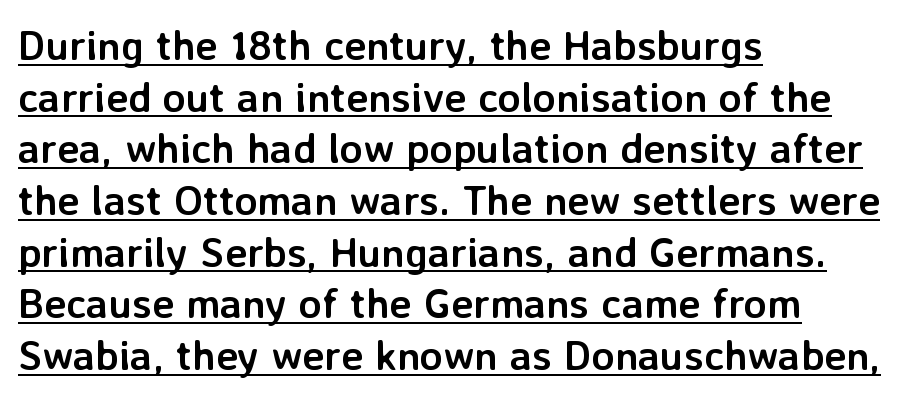
Plenty of ink on the page — the face is bold. Vertical strokes here are truly vertical. These lines are set flush left with a ragged right edge. Note the varied advance widths — an 'i' is clearly narrower than an 'm'.
